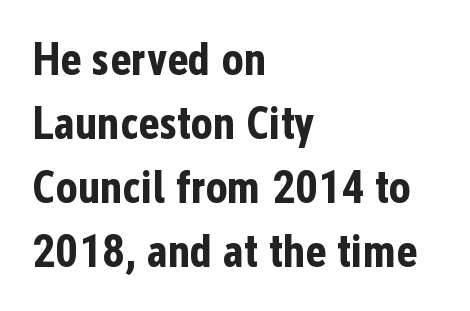
The image shows 46 px bold, condensed sans-serif type, upright; set left-aligned, normal line spacing (1.39x), normal letter spacing, not underlined; low stroke contrast and a medium x-height.
